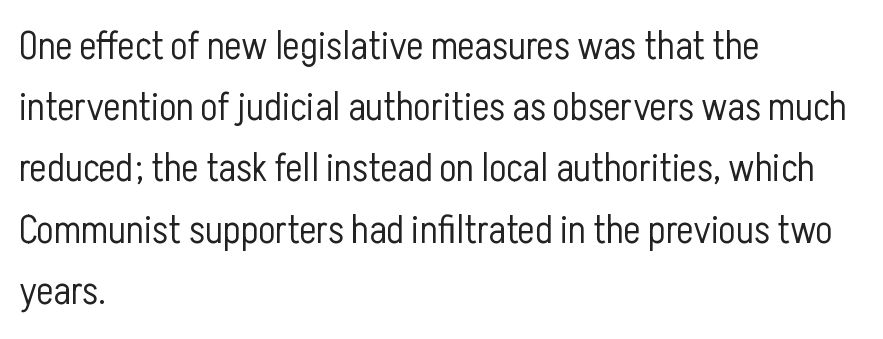
{"serif": "no", "italic": "no", "bold": "no", "weight": "light", "width": "condensed", "stroke_contrast": "low", "x_height": "medium", "monospaced": "no", "underline": "no", "align": "left", "line_spacing": "normal", "line_spacing_ratio": 1.53, "letter_spacing": "normal", "letter_spacing_em": 0.0, "glyph_px": 40}
